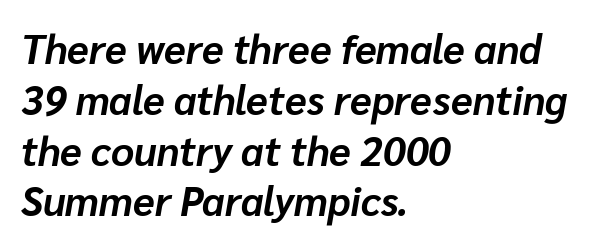
Q: Is the text bold? A: Yes.
Q: Is the text italic (slanted)? A: Yes, it leans right by about 10 degrees.
Q: Is the text underlined? A: No.
Q: How is the paragraph aligned? A: Left-aligned.
Q: Is the spacing between letters normal or unusually wide? A: Normal.
Q: Is the spacing between lines tight, normal or loose? A: Normal.
Q: Width (condensed, normal, or wide)? A: Normal.
Q: Stroke contrast? A: Low.
Q: x-height? A: Medium.
Q: Monospaced? A: No.
